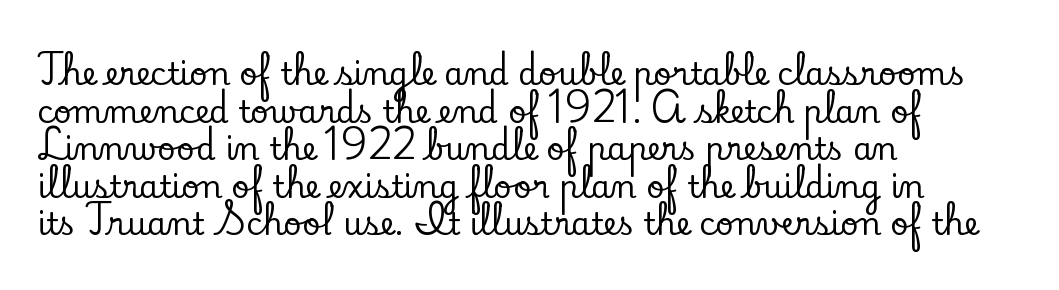
The image shows 31 px serif type, upright; set left-aligned, line spacing 1.21x, normal letter spacing, not underlined; low stroke contrast and a small x-height.
